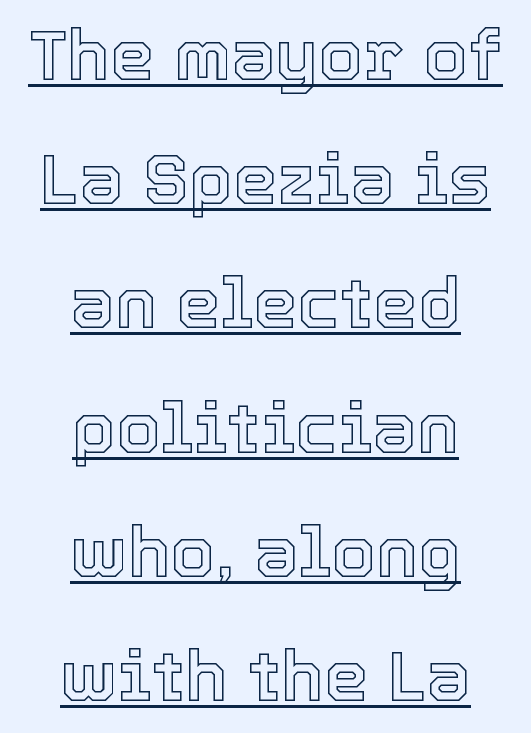
{"italic": "no", "width": "normal", "x_height": "medium", "monospaced": "no", "underline": "yes", "align": "center", "line_spacing_ratio": 1.75, "letter_spacing": "normal", "letter_spacing_em": 0.0, "glyph_px": 71}
